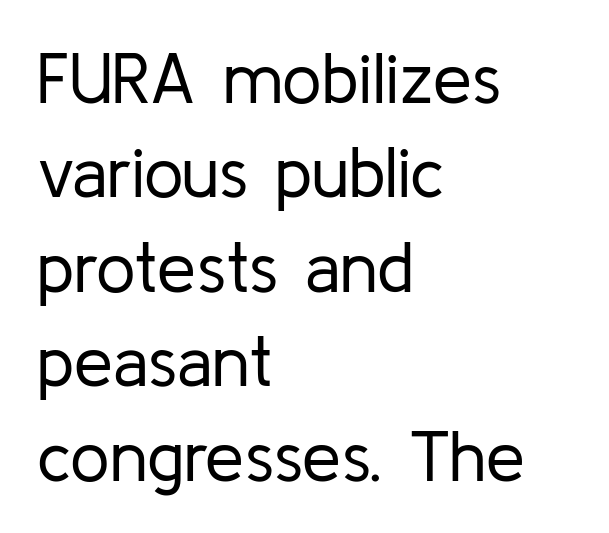
The image shows 70 px regular-weight sans-serif type, upright; set left-aligned, normal line spacing (1.35x), normal letter spacing, not underlined; low stroke contrast and a medium x-height.
